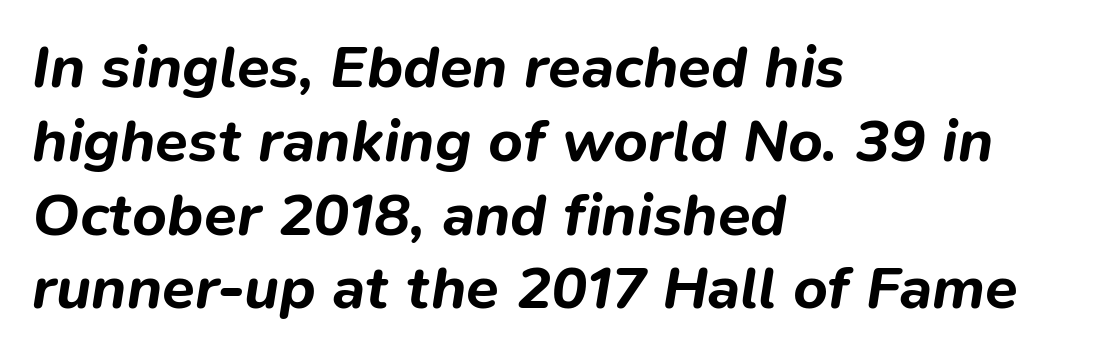
The image shows 60 px bold type, italic (leaning right); set left-aligned, line spacing 1.23x, normal letter spacing, not underlined; low stroke contrast and a medium x-height.
